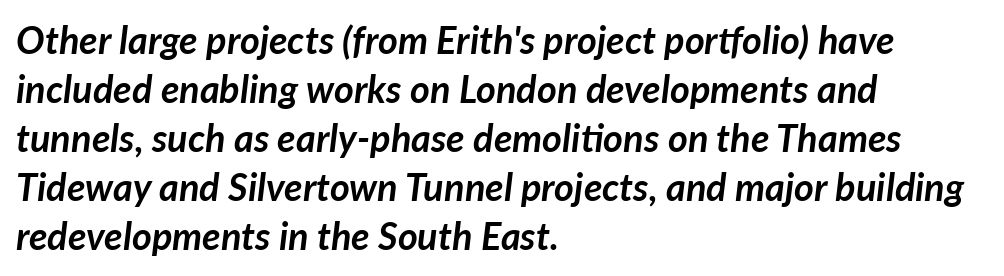
The image shows 38 px semibold type, italic (leaning right); set left-aligned, normal line spacing (1.29x), normal letter spacing, not underlined; low stroke contrast and a medium x-height.
